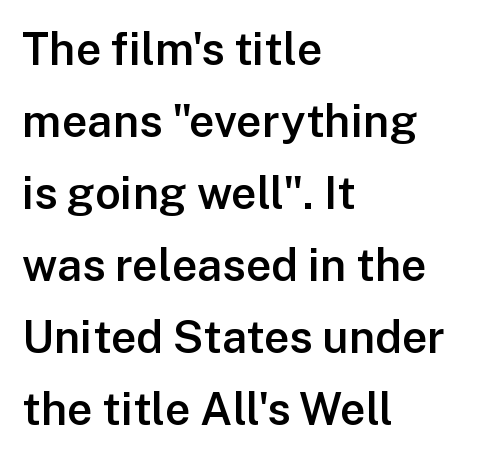
Q: Is the text bold? A: Semi-bold.
Q: Is the text italic (slanted)? A: No, it is upright.
Q: Is the typeface a serif or a sans-serif typeface? A: Sans-serif.
Q: Is the text underlined? A: No.
Q: How is the paragraph aligned? A: Left-aligned.
Q: Is the spacing between letters normal or unusually wide? A: Normal.
Q: Is the spacing between lines tight, normal or loose? A: Normal.
Q: Width (condensed, normal, or wide)? A: Normal.
Q: Stroke contrast? A: Low.
Q: x-height? A: Medium.
Q: Monospaced? A: No.
